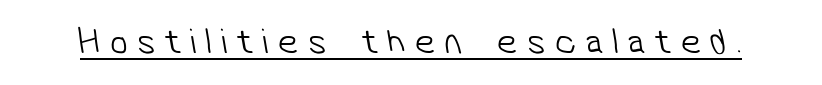
Heaviness? Minimal to ordinary, like unemphasized prose. This rendering features underlined lettering. Type style note: lacks serifs. Each letter keeps its own natural width here, so spacing adapts to shape.
